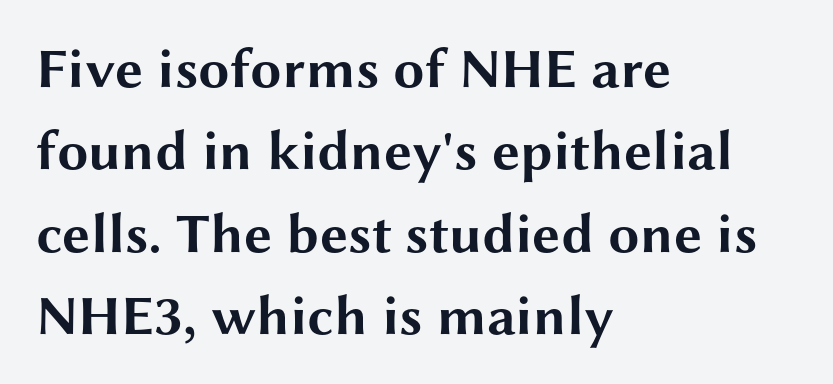
Q: Is the text bold? A: Yes.
Q: Is the text italic (slanted)? A: No, it is upright.
Q: Is the typeface a serif or a sans-serif typeface? A: Sans-serif.
Q: Is the text underlined? A: No.
Q: How is the paragraph aligned? A: Left-aligned.
Q: Is the spacing between letters normal or unusually wide? A: Normal.
Q: Is the spacing between lines tight, normal or loose? A: Normal.
Q: Width (condensed, normal, or wide)? A: Wide.
Q: Stroke contrast? A: Medium.
Q: x-height? A: Medium.
Q: Monospaced? A: No.
